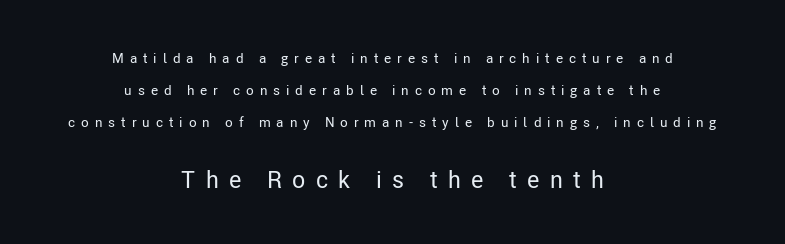
Q: Is the text italic (slanted)? A: No, it is upright.
Q: Is the text underlined? A: No.
Q: How is the paragraph aligned? A: Centered.
Q: Is the spacing between letters normal or unusually wide? A: Unusually wide.
Q: Is the spacing between lines tight, normal or loose? A: Loose.
Q: Which block of text is set in a larger size, the first (top) or the second (bottom)? A: The second (bottom) one.
